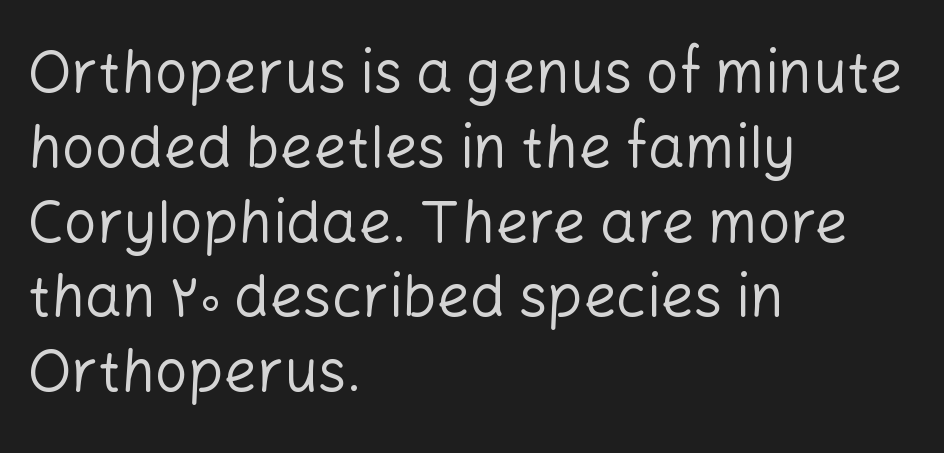
Here the glyphs are tracked normally, forming tight word shapes. The compositor pushed each line to the left boundary. To sum up the face: it is a sans, with no serifs. These lines were composed using upright roman letters.
